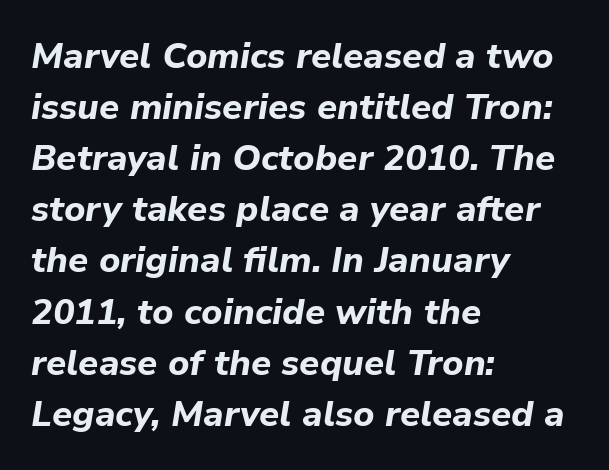
Q: Is the text bold? A: Yes.
Q: Is the text italic (slanted)? A: Yes, it leans right by about 9 degrees.
Q: Is the text underlined? A: No.
Q: How is the paragraph aligned? A: Left-aligned.
Q: Is the spacing between letters normal or unusually wide? A: Normal.
Q: Is the spacing between lines tight, normal or loose? A: Normal.
Q: Width (condensed, normal, or wide)? A: Normal.
Q: Stroke contrast? A: Low.
Q: x-height? A: Medium.
Q: Monospaced? A: No.
